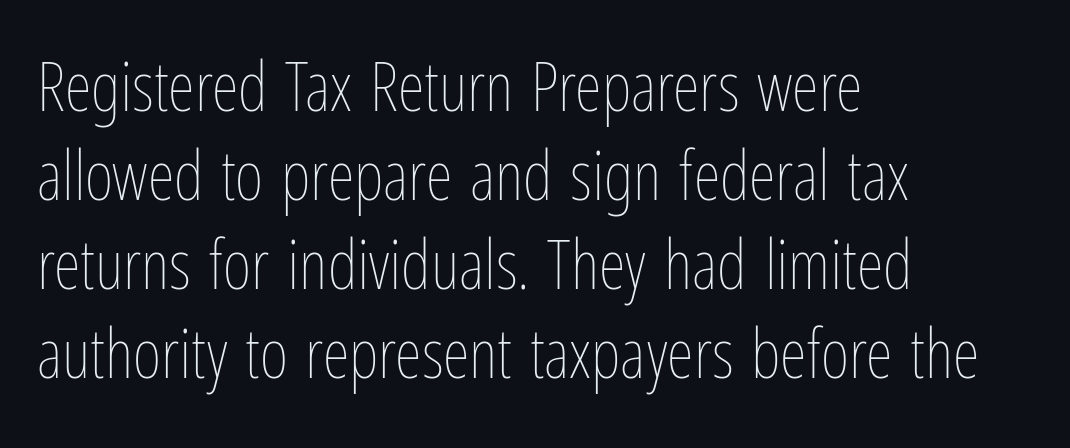
Q: Is the text bold? A: No.
Q: Is the text italic (slanted)? A: No, it is upright.
Q: Is the text underlined? A: No.
Q: How is the paragraph aligned? A: Left-aligned.
Q: Is the spacing between letters normal or unusually wide? A: Normal.
Q: Is the spacing between lines tight, normal or loose? A: Normal.
Q: Width (condensed, normal, or wide)? A: Condensed.
Q: Stroke contrast? A: Low.
Q: x-height? A: Medium.
Q: Monospaced? A: No.
